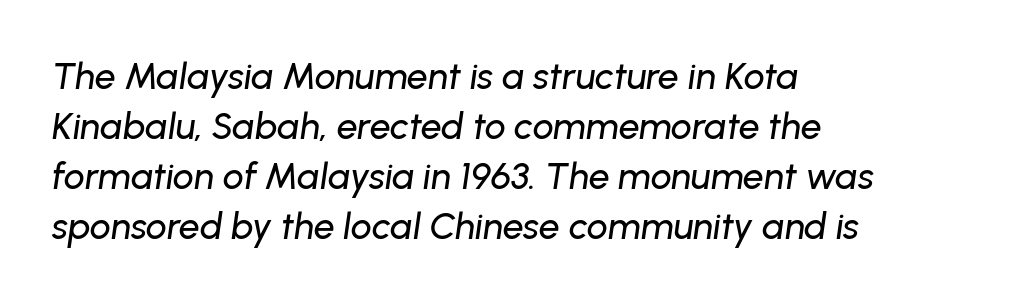
Q: Is the text italic (slanted)? A: Yes, it leans right by about 8 degrees.
Q: Is the text underlined? A: No.
Q: How is the paragraph aligned? A: Left-aligned.
Q: Is the spacing between letters normal or unusually wide? A: Normal.
Q: Is the spacing between lines tight, normal or loose? A: Normal.
Q: Width (condensed, normal, or wide)? A: Normal.
Q: Stroke contrast? A: Low.
Q: x-height? A: Medium.
Q: Monospaced? A: No.
